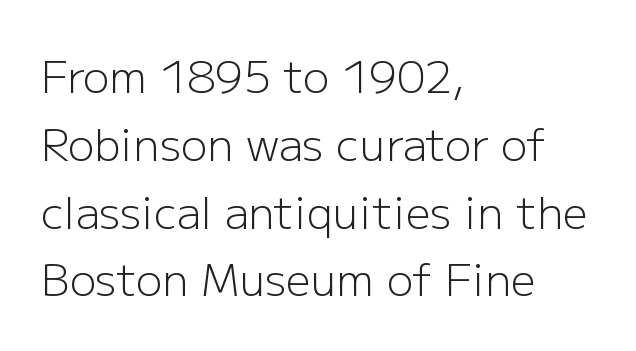
{"serif": "no", "italic": "no", "bold": "no", "weight": "light", "width": "normal", "stroke_contrast": "low", "x_height": "medium", "monospaced": "no", "underline": "no", "align": "left", "line_spacing": "normal", "line_spacing_ratio": 1.54, "letter_spacing": "normal", "letter_spacing_em": 0.0, "glyph_px": 44}
